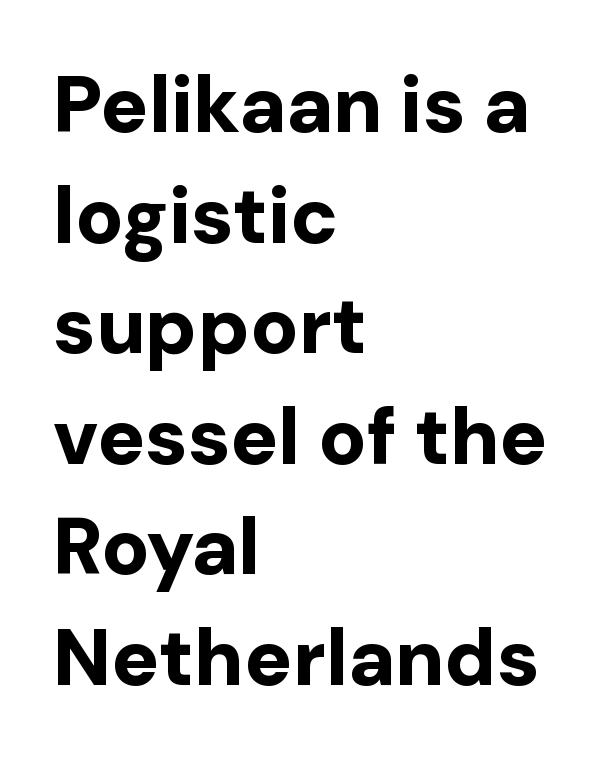
The image shows 79 px bold sans-serif type, upright; set left-aligned, normal line spacing (1.4x), normal letter spacing, not underlined; low stroke contrast and a medium x-height.
